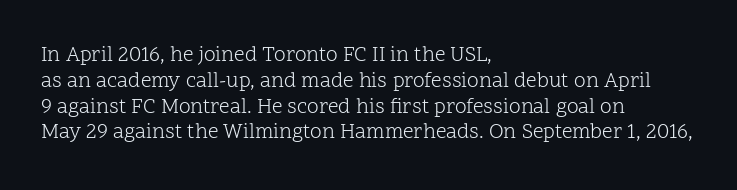
The image shows 21 px text type, upright; set left-aligned, line spacing 1.23x, normal letter spacing, not underlined.
